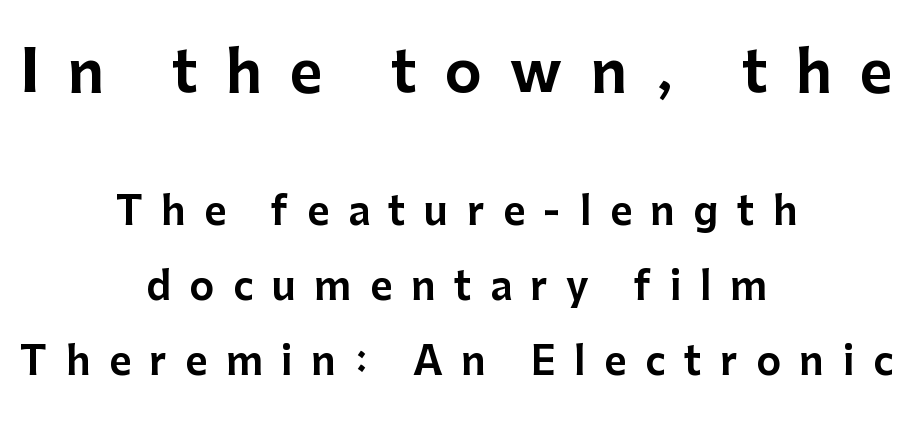
No italicization has been applied; the sample stays upright. Spacing between characters has been opened up far beyond the box default. The letters advance in unequal steps, a hallmark of proportional type. The zone under the glyphs is completely vacant.
